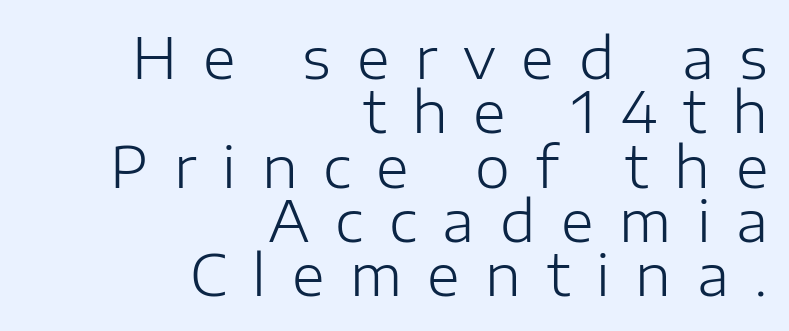
Students, note that the glyphs here are deliberately spaced far apart. A roman cut, with each character standing at attention. This sample uses a sans-serif face. Reading down the column, the eye jumps only a short way to each next line.
